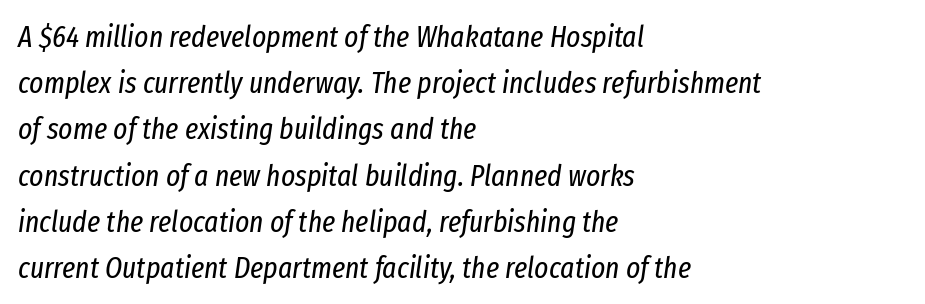
{"italic": "yes", "lean": "right", "slant_degrees": 8, "bold": "no", "weight": "regular", "width": "condensed", "stroke_contrast": "low", "x_height": "medium", "monospaced": "no", "underline": "no", "align": "left", "line_spacing": "normal", "line_spacing_ratio": 1.54, "letter_spacing": "normal", "letter_spacing_em": 0.0, "glyph_px": 30}
